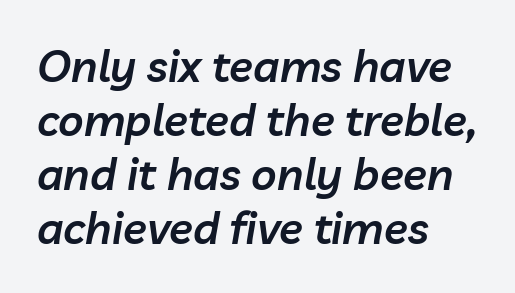
The image shows 44 px semibold type, italic (leaning right); set left-aligned, line spacing 1.23x, normal letter spacing, not underlined; low stroke contrast and a medium x-height.
